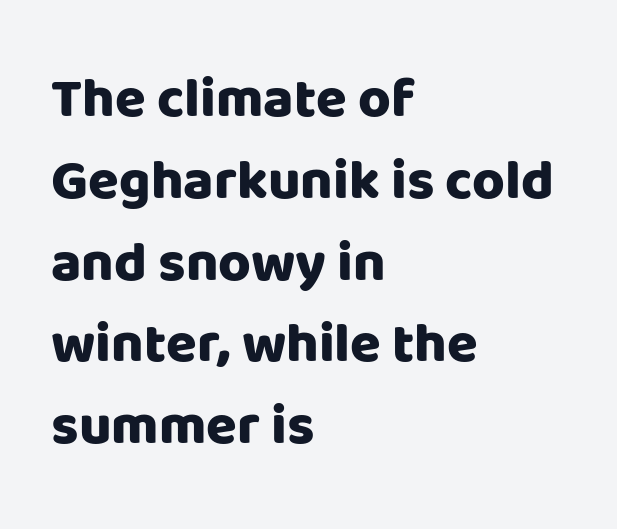
{"serif": "no", "italic": "no", "bold": "yes", "weight": "heavy", "width": "normal", "stroke_contrast": "low", "x_height": "large", "monospaced": "no", "underline": "no", "align": "left", "line_spacing": "normal", "line_spacing_ratio": 1.46, "letter_spacing": "normal", "letter_spacing_em": 0.0, "glyph_px": 56}
